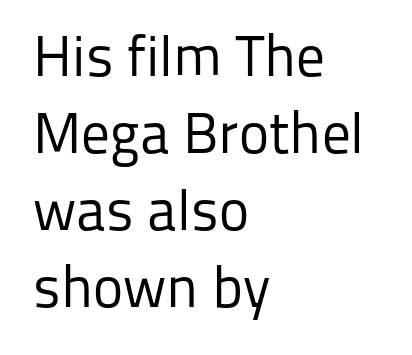
The image shows 57 px regular-weight sans-serif type, upright; set left-aligned, normal line spacing (1.35x), normal letter spacing, not underlined; low stroke contrast and a medium x-height.
